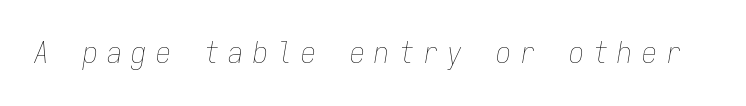
Spacing verdict: monospaced, one width for all characters. The rendering inserts visible extra space after every character. The rendering applies a slant to the glyphs. The typeface has the unassuming heft of standard copy or less.
